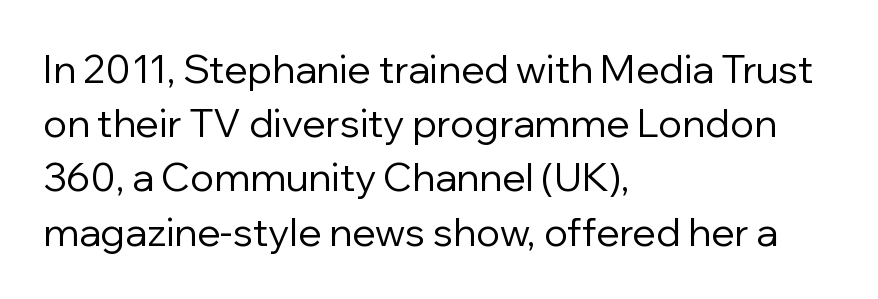
The image shows 39 px regular-weight sans-serif type, upright; set left-aligned, normal line spacing (1.39x), normal letter spacing, not underlined; low stroke contrast and a medium x-height.
